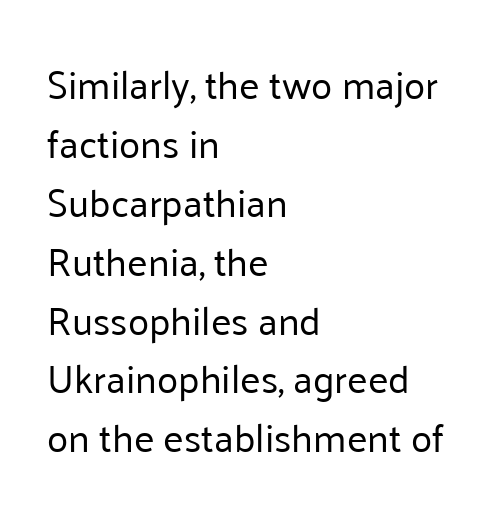
{"serif": "no", "italic": "no", "bold": "no", "weight": "regular", "width": "normal", "stroke_contrast": "low", "x_height": "medium", "monospaced": "no", "underline": "no", "align": "left", "line_spacing": "normal", "line_spacing_ratio": 1.51, "letter_spacing": "normal", "letter_spacing_em": 0.0, "glyph_px": 39}
